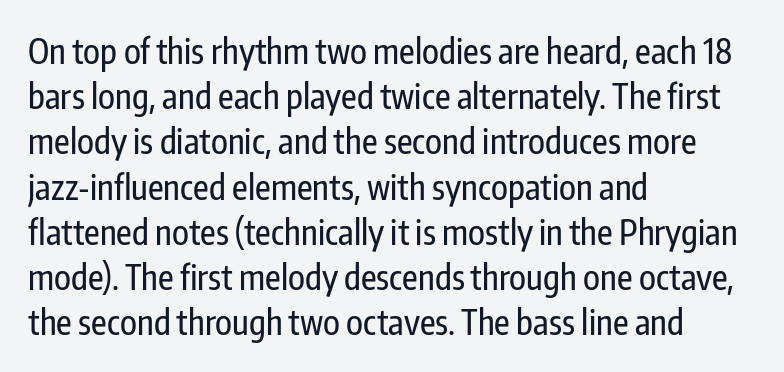
{"serif": "no", "italic": "no", "width": "condensed", "stroke_contrast": "low", "x_height": "medium", "monospaced": "no", "underline": "no", "align": "left", "line_spacing": "normal", "line_spacing_ratio": 1.33, "letter_spacing": "normal", "letter_spacing_em": 0.0, "glyph_px": 34}
